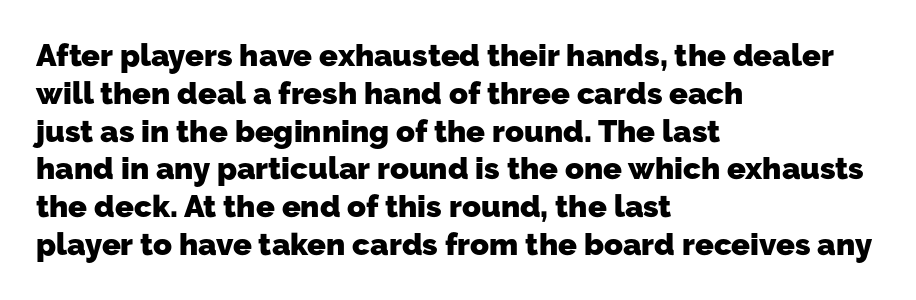
Q: Is the text bold? A: Yes.
Q: Is the typeface a serif or a sans-serif typeface? A: Sans-serif.
Q: Is the text underlined? A: No.
Q: How is the paragraph aligned? A: Left-aligned.
Q: Is the spacing between letters normal or unusually wide? A: Normal.
Q: Width (condensed, normal, or wide)? A: Normal.
Q: Stroke contrast? A: Low.
Q: x-height? A: Medium.
Q: Monospaced? A: No.
